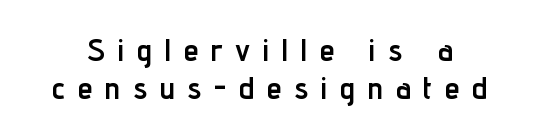
Each letter keeps its own natural width here, so spacing adapts to shape. The passage shown has open, widely tracked lettering throughout. Tall strokes in this sample are plumb rather than angled. Has an underline been added? It has not.
